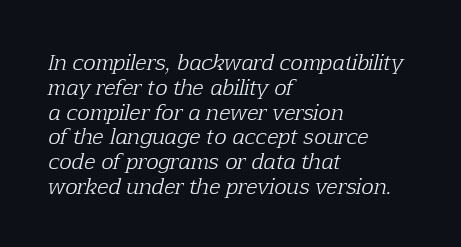
The image shows 21 px text type, italic (leaning right); set left-aligned, line spacing 1.18x, normal letter spacing, not underlined.
